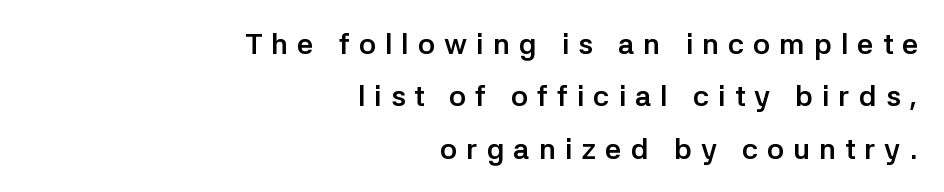
The passage shown is typeset with a sans-serif family. Bare-footed words on every line. One-word summary of the alignment: right. Its strokes are broad and dark, the hallmark of bold type. Ascenders rise straight up at ninety degrees.
